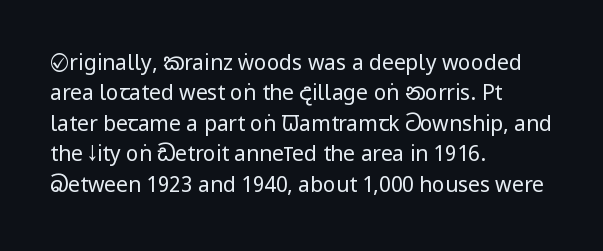
Letter spacing: default. Ink coverage per letter is moderate at most. The rag falls on the right side of this text block. Descenders are the only things crossing below the line. This block has exactly the height ordinary leading produces. This is the regular roman posture of the typeface.
